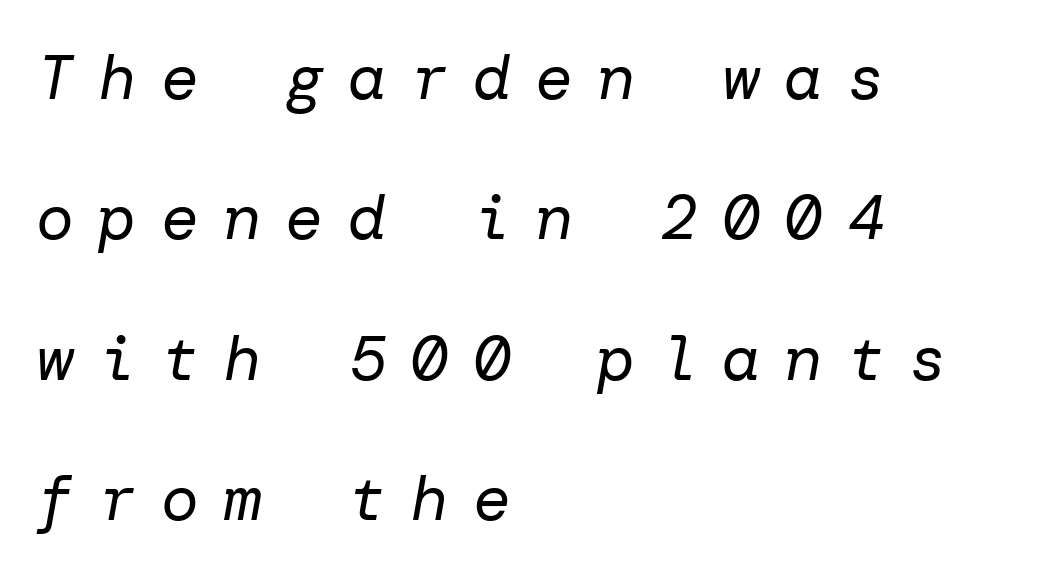
Q: Is the text bold? A: No.
Q: Is the text italic (slanted)? A: Yes, it leans right by about 10 degrees.
Q: Is the text underlined? A: No.
Q: How is the paragraph aligned? A: Left-aligned.
Q: Is the spacing between letters normal or unusually wide? A: Unusually wide.
Q: Is the spacing between lines tight, normal or loose? A: Loose.
Q: Width (condensed, normal, or wide)? A: Normal.
Q: Stroke contrast? A: Low.
Q: x-height? A: Medium.
